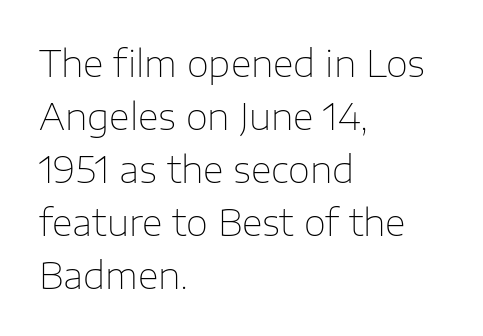
The image shows 36 px thin sans-serif type, upright; set left-aligned, normal line spacing (1.47x), normal letter spacing, not underlined; low stroke contrast and a medium x-height.
